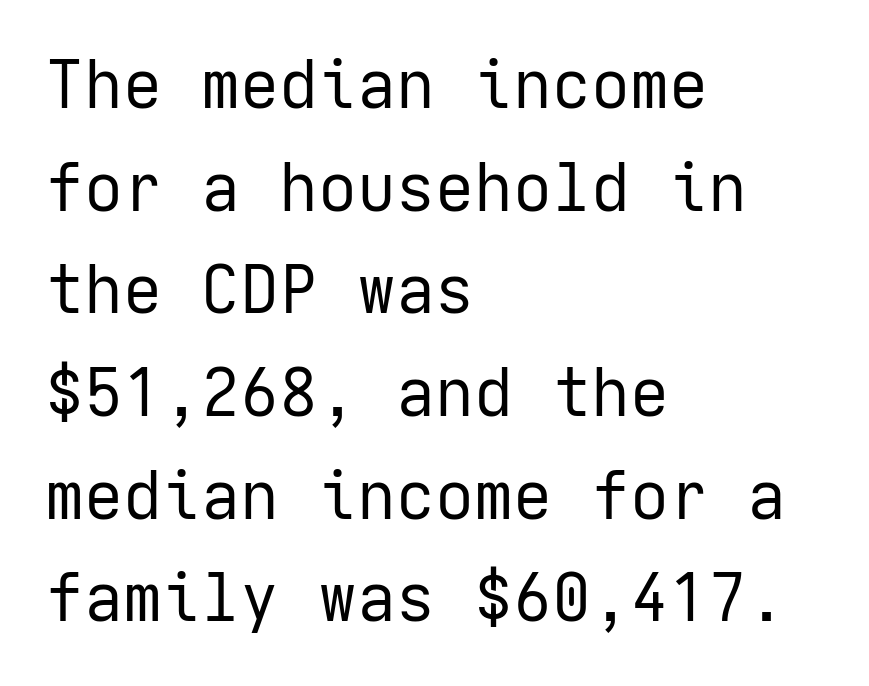
The image shows 65 px regular-weight sans-serif type, upright; set left-aligned, normal line spacing (1.58x), normal letter spacing, not underlined; low stroke contrast and a medium x-height.
